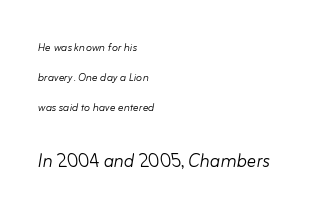
Each line starts at the same left margin while the right side varies. Inter-character spacing is left at the font's built-in metrics. Vertical stems look standard width or narrower in stroke. The text carries the slant typical of an italic or oblique font. Top chunk: small. Bottom chunk: large. The rendering uses a large line-height, opening up the rows.
